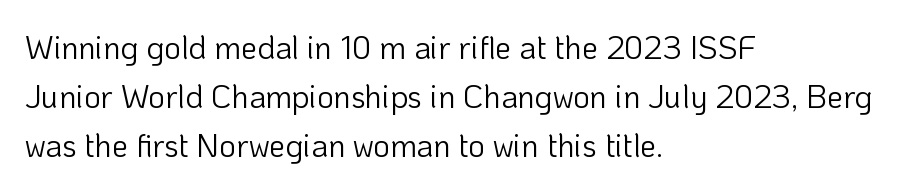
Q: Is the text bold? A: No.
Q: Is the text italic (slanted)? A: No, it is upright.
Q: Is the typeface a serif or a sans-serif typeface? A: Sans-serif.
Q: Is the text underlined? A: No.
Q: How is the paragraph aligned? A: Left-aligned.
Q: Is the spacing between letters normal or unusually wide? A: Normal.
Q: Is the spacing between lines tight, normal or loose? A: Normal.
Q: Width (condensed, normal, or wide)? A: Normal.
Q: Stroke contrast? A: Low.
Q: x-height? A: Medium.
Q: Monospaced? A: No.
